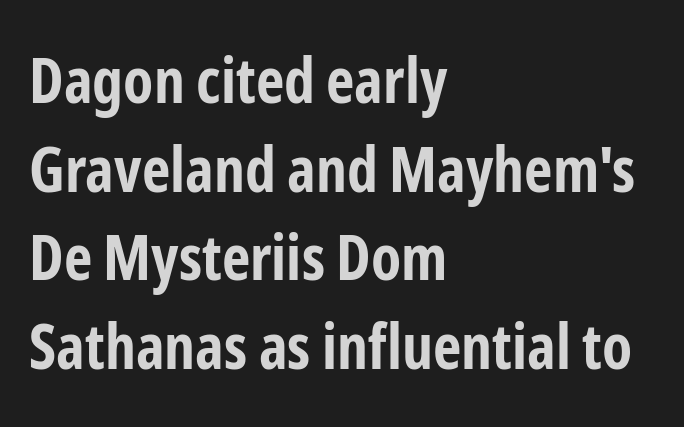
{"serif": "no", "italic": "no", "bold": "yes", "weight": "bold", "width": "condensed", "stroke_contrast": "low", "x_height": "medium", "monospaced": "no", "underline": "no", "align": "left", "line_spacing": "normal", "line_spacing_ratio": 1.43, "letter_spacing": "normal", "letter_spacing_em": 0.0, "glyph_px": 62}
